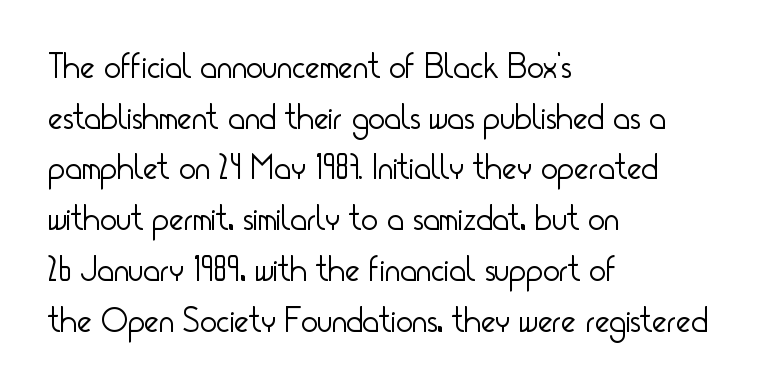
Q: Is the text bold? A: No.
Q: Is the text italic (slanted)? A: No, it is upright.
Q: Is the typeface a serif or a sans-serif typeface? A: Sans-serif.
Q: Is the text underlined? A: No.
Q: How is the paragraph aligned? A: Left-aligned.
Q: Is the spacing between letters normal or unusually wide? A: Normal.
Q: Is the spacing between lines tight, normal or loose? A: Normal.
Q: Width (condensed, normal, or wide)? A: Condensed.
Q: Stroke contrast? A: Low.
Q: x-height? A: Small.
Q: Monospaced? A: No.
